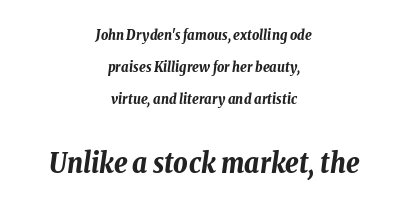
{"italic": "yes", "lean": "right", "slant_degrees": 8, "bold": "yes", "weight": "bold", "width": "condensed", "stroke_contrast": "low", "x_height": "medium", "monospaced": "no", "underline": "no", "align": "center", "line_spacing": "loose", "line_spacing_ratio": 2.29, "letter_spacing": "normal", "letter_spacing_em": 0.0, "larger_block": "second", "size_ratio": 2.0, "glyph_px": 28}
